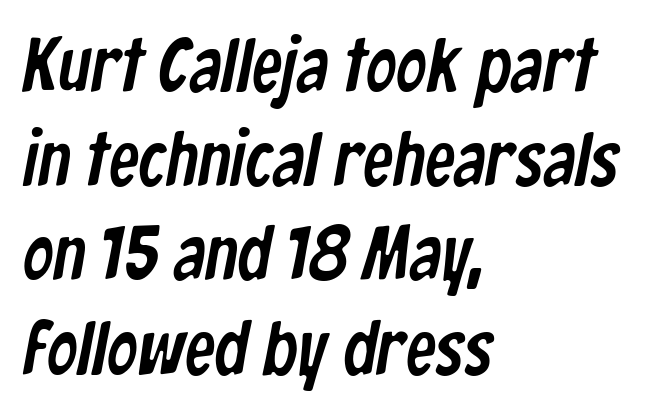
{"serif": "no", "width": "condensed", "stroke_contrast": "low", "x_height": "medium", "monospaced": "no", "underline": "no", "align": "left", "line_spacing_ratio": 1.24, "letter_spacing": "normal", "letter_spacing_em": 0.0, "glyph_px": 76}
